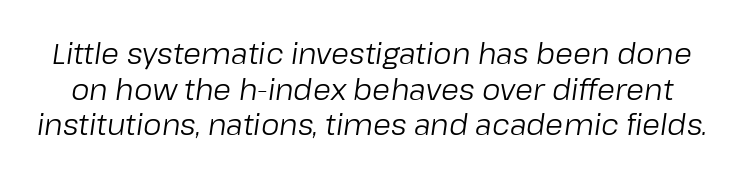
The image shows 29 px regular-weight type, italic (leaning right); set line spacing 1.23x, normal letter spacing, not underlined; low stroke contrast and a medium x-height.
